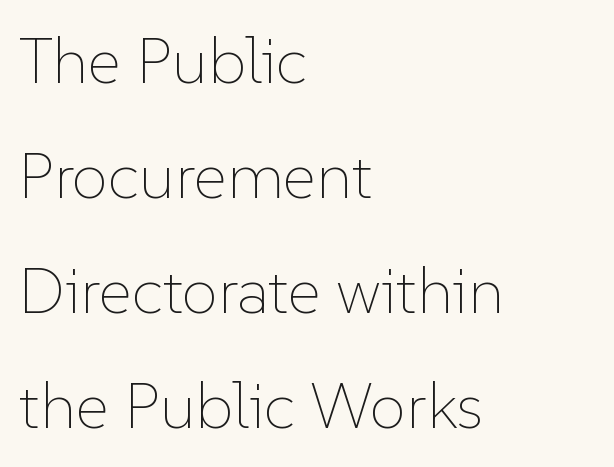
{"italic": "no", "bold": "no", "weight": "thin", "width": "normal", "stroke_contrast": "low", "x_height": "medium", "monospaced": "no", "underline": "no", "align": "left", "line_spacing_ratio": 1.77, "letter_spacing": "normal", "letter_spacing_em": 0.0, "glyph_px": 65}
